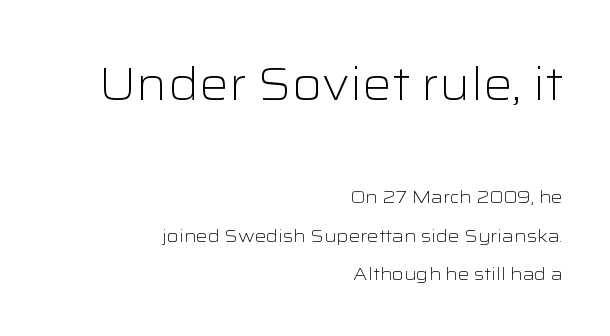
This sample has the flowing, uneven cadence of proportional lettering. Anything drawn beneath the words? Only blank space. Caption: multi-line text, flush right, ragged left. A typesetter would call this leading open, well beyond the default. This is roman type, the default non-slanted kind. How are the letters spaced? Ordinarily, with no added tracking.
